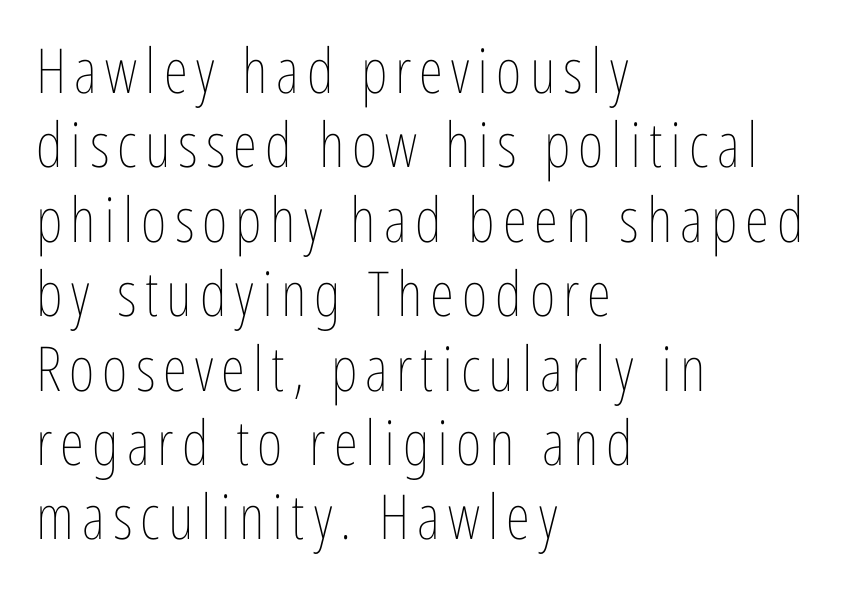
Q: Is the text bold? A: No.
Q: Is the text italic (slanted)? A: No, it is upright.
Q: Is the text underlined? A: No.
Q: How is the paragraph aligned? A: Left-aligned.
Q: Width (condensed, normal, or wide)? A: Condensed.
Q: Stroke contrast? A: Low.
Q: x-height? A: Medium.
Q: Monospaced? A: No.
